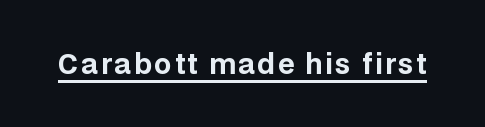
Q: Is the text bold? A: Yes.
Q: Is the text italic (slanted)? A: No, it is upright.
Q: Is the text underlined? A: Yes.
